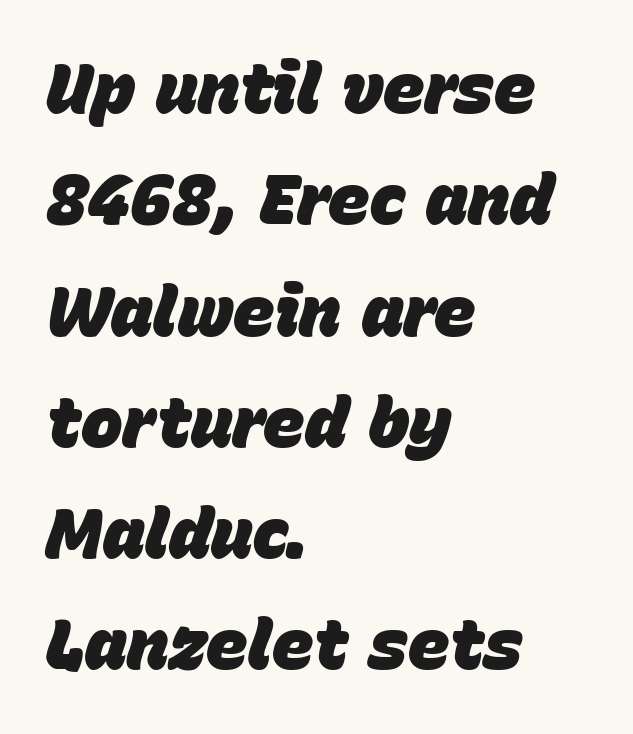
The image shows 70 px heavy type, italic (leaning right); set left-aligned, normal line spacing (1.59x), normal letter spacing, not underlined; low stroke contrast and a large x-height.
